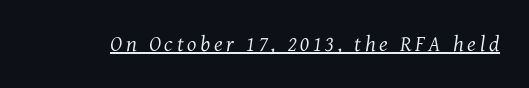
Q: Is the text bold? A: No.
Q: Is the text italic (slanted)? A: Yes, it leans right by about 7 degrees.
Q: Is the text underlined? A: Yes.
